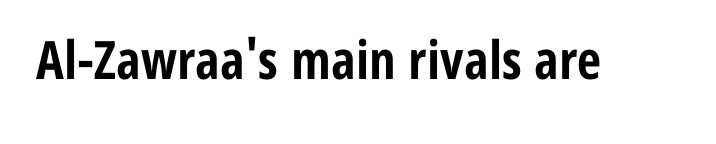
The image shows 53 px bold, condensed sans-serif type, upright; set normal letter spacing, not underlined; low stroke contrast and a medium x-height.
